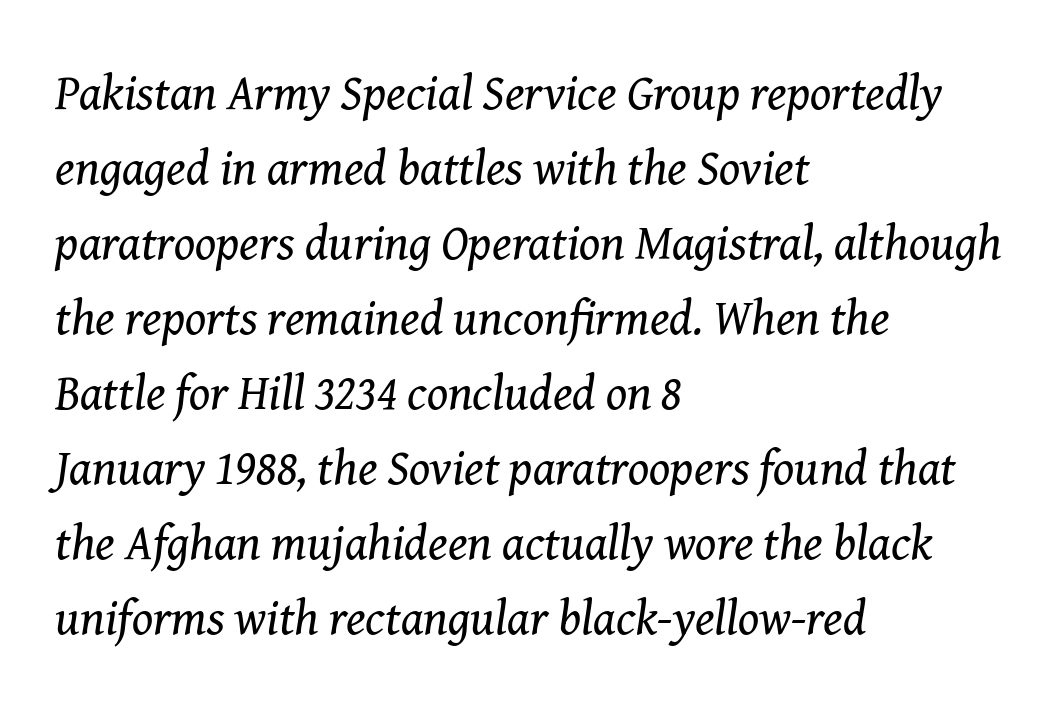
The image shows 49 px regular-weight serif type, italic (leaning right); set left-aligned, normal line spacing (1.53x), normal letter spacing, not underlined; medium stroke contrast and a medium x-height.
